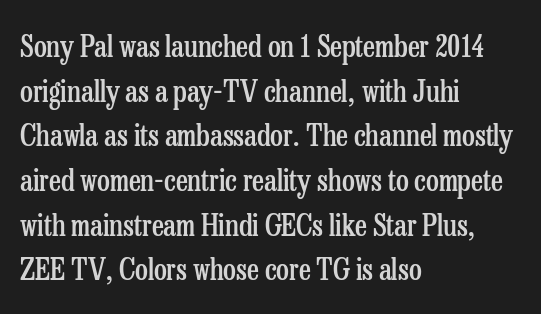
{"serif": "yes", "italic": "no", "bold": "semi", "weight": "semibold", "width": "condensed", "stroke_contrast": "low", "x_height": "medium", "monospaced": "no", "underline": "no", "align": "left", "line_spacing": "normal", "line_spacing_ratio": 1.54, "letter_spacing": "normal", "letter_spacing_em": 0.0, "glyph_px": 29}
